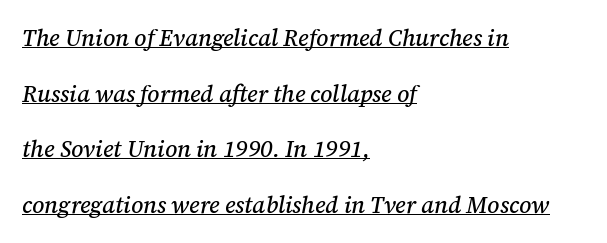
{"italic": "yes", "lean": "right", "slant_degrees": 12, "underline": "yes", "align": "left", "line_spacing": "loose", "line_spacing_ratio": 2.42, "letter_spacing": "normal", "letter_spacing_em": 0.0, "glyph_px": 23}
